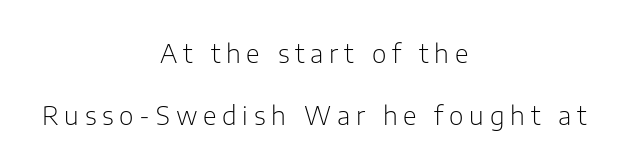
{"italic": "no", "bold": "no", "underline": "no", "align": "center", "line_spacing": "loose", "line_spacing_ratio": 2.48, "letter_spacing": "wide", "letter_spacing_em": 0.23, "glyph_px": 25}
